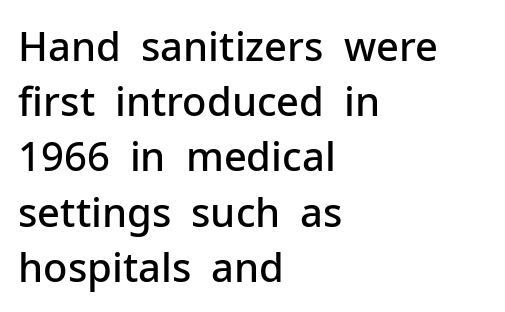
The paragraph has a hard left edge and a soft right edge. Set as a demibold, roughly 600 on the weight scale. You can tell it's not italic because the verticals are truly vertical. Each word holds together tightly as a unit, with standard inter-letter gaps.
